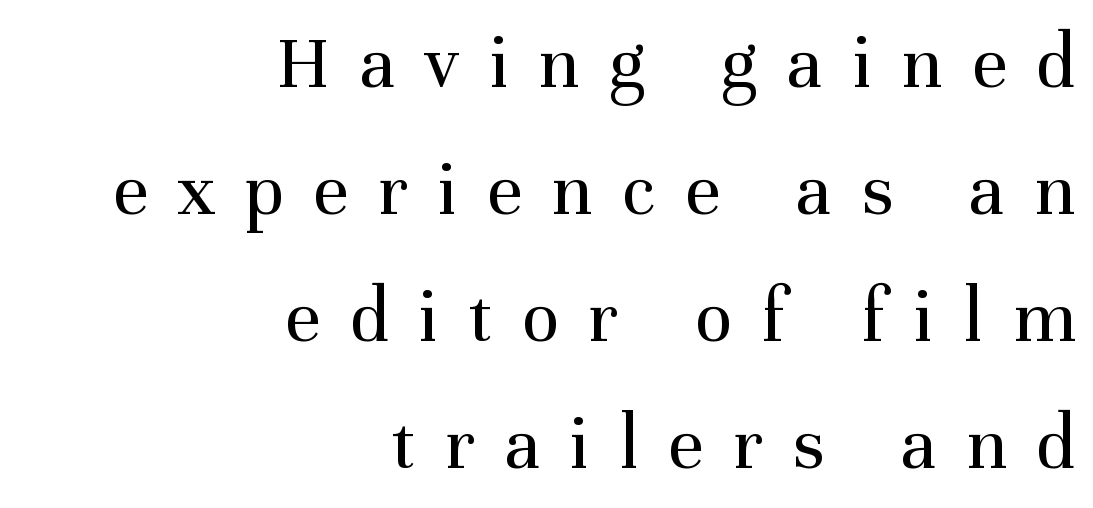
The image shows 78 px regular-weight serif type, upright; set right-aligned, normal line spacing (1.63x), unusually wide letter spacing (+0.38 em), not underlined; medium stroke contrast and a medium x-height.
